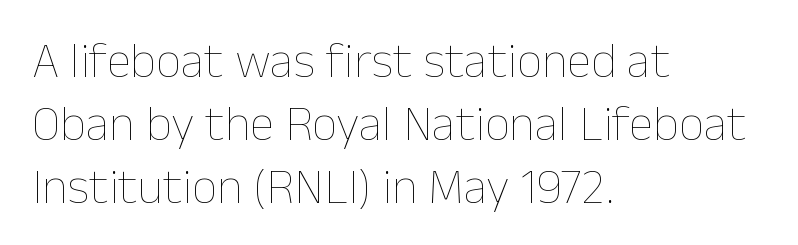
{"italic": "no", "bold": "no", "weight": "thin", "width": "normal", "stroke_contrast": "low", "x_height": "medium", "monospaced": "no", "underline": "no", "align": "left", "line_spacing": "normal", "line_spacing_ratio": 1.26, "letter_spacing": "normal", "letter_spacing_em": 0.0, "glyph_px": 50}
